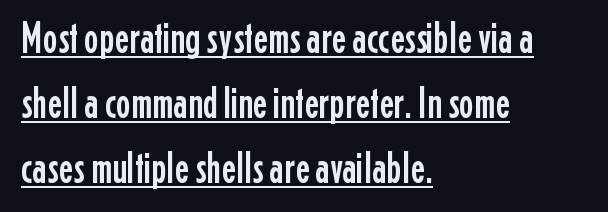
{"serif": "no", "italic": "no", "width": "condensed", "stroke_contrast": "low", "x_height": "medium", "monospaced": "no", "underline": "yes", "align": "left", "line_spacing": "normal", "line_spacing_ratio": 1.48, "letter_spacing": "normal", "letter_spacing_em": 0.0, "glyph_px": 44}
